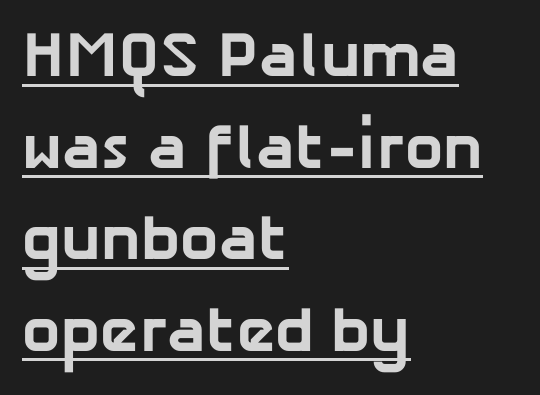
The image shows 64 px bold sans-serif type; set left-aligned, normal line spacing (1.43x), normal letter spacing, underlined; low stroke contrast and a medium x-height.
